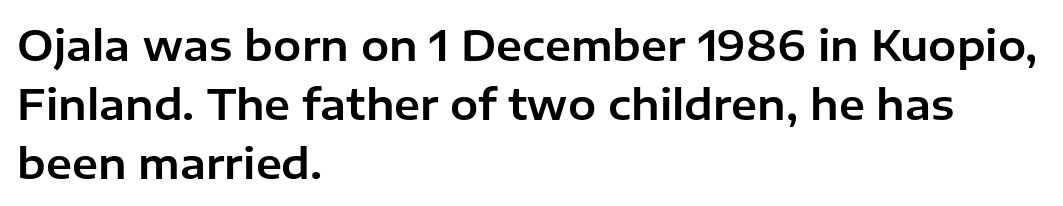
Q: Is the text italic (slanted)? A: No, it is upright.
Q: Is the typeface a serif or a sans-serif typeface? A: Sans-serif.
Q: Is the text underlined? A: No.
Q: How is the paragraph aligned? A: Left-aligned.
Q: Is the spacing between letters normal or unusually wide? A: Normal.
Q: Is the spacing between lines tight, normal or loose? A: Normal.
Q: Width (condensed, normal, or wide)? A: Normal.
Q: Stroke contrast? A: Low.
Q: x-height? A: Medium.
Q: Monospaced? A: No.
